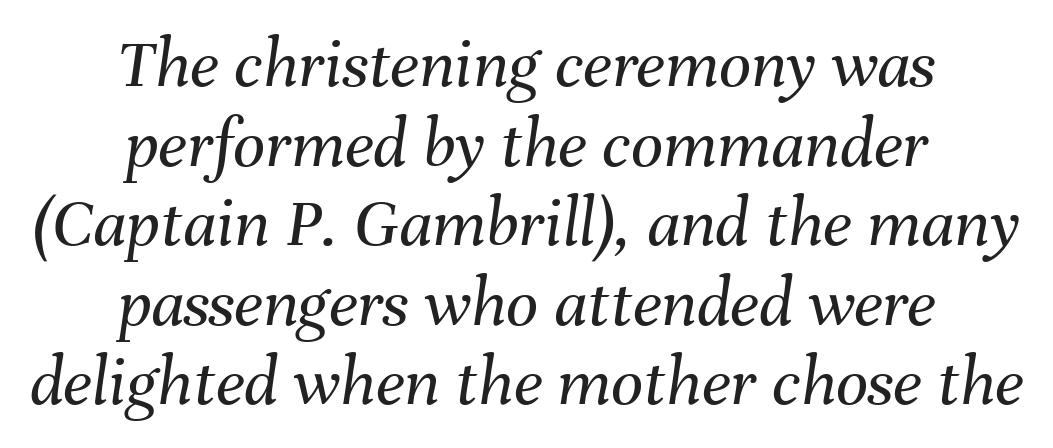
Very little white space separates one row of letters from the next. Standard letterfit; no display-style spreading of the glyphs. Summary of weight: not heavy and not bold. Clear beneath every line of the passage. The rendering applies a slant to the glyphs.
